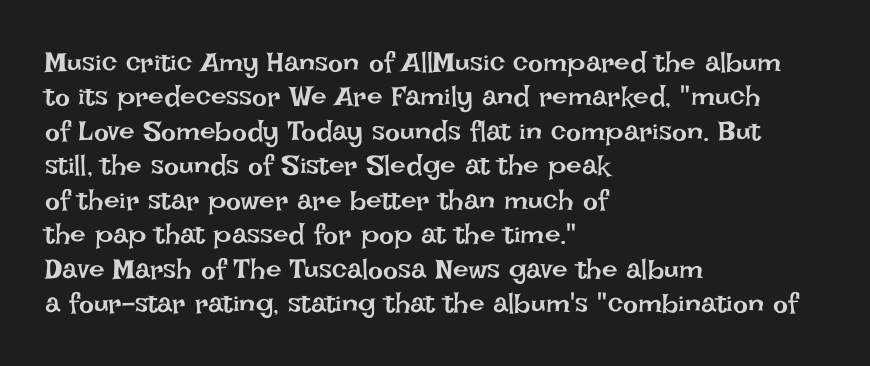
The image shows 28 px regular-weight type, upright; set left-aligned, line spacing 1.23x, normal letter spacing, not underlined; low stroke contrast and a large x-height.
